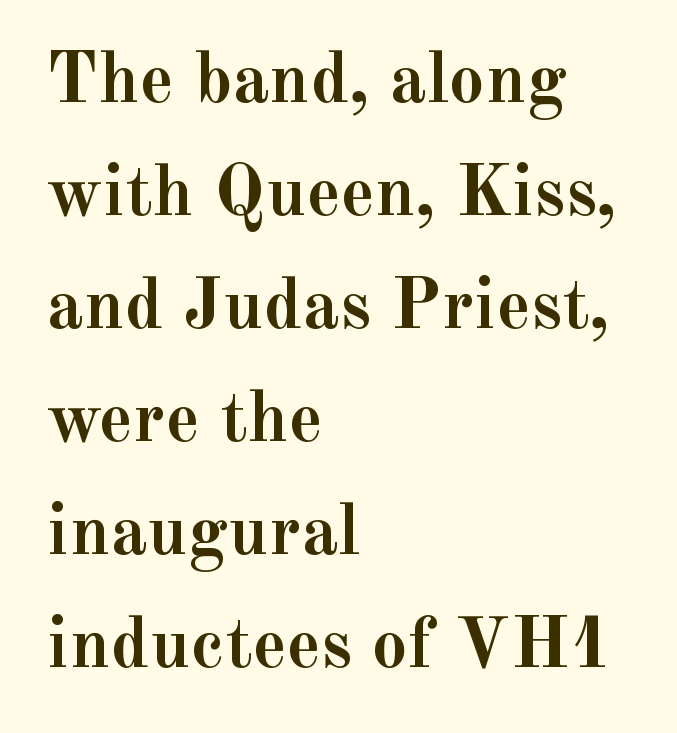
{"serif": "yes", "italic": "no", "bold": "yes", "weight": "semibold", "width": "normal", "x_height": "small", "monospaced": "no", "underline": "no", "align": "left", "line_spacing": "normal", "line_spacing_ratio": 1.57, "letter_spacing": "normal", "letter_spacing_em": 0.0, "glyph_px": 72}
